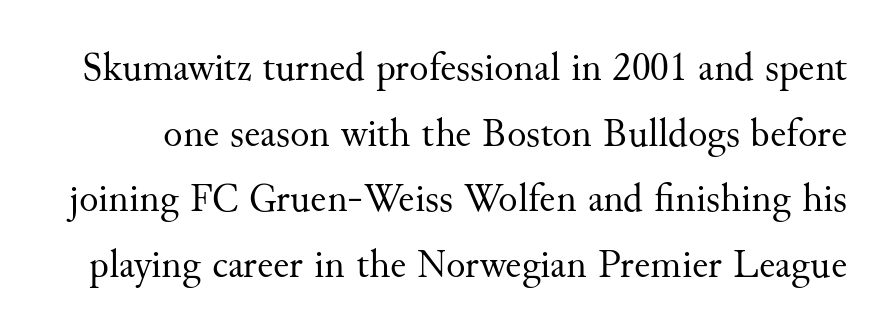
Heaviness? Minimal to ordinary, like unemphasized prose. The area under the type is left untouched. No italicization has been applied; the sample stays upright. The rendering uses a moderate line-height, typical for paragraphs. A typesetter would label this face a serif.
